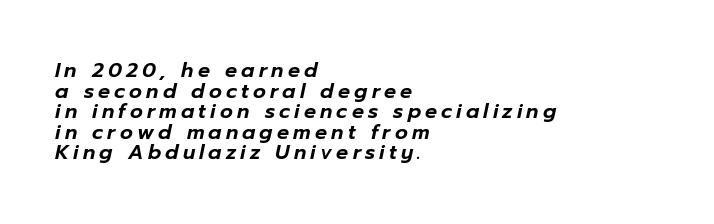
No word sits above an underline. Vertical spacing — tight. What stands out about the letter spacing? Its width — letters are far apart. The axis of the letterforms is tilted away from vertical. Every row of glyphs begins at an identical x-position on the left.
